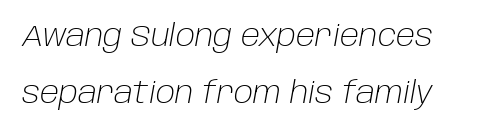
The image shows 30 px light type, italic (leaning right); set loose line spacing (1.9x), normal letter spacing, not underlined; low stroke contrast and a large x-height.
